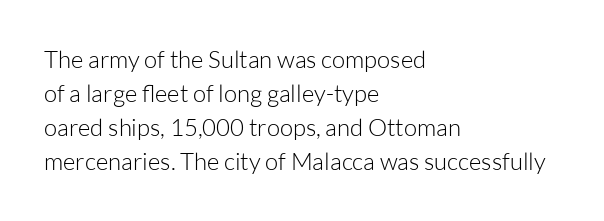
The image shows 24 px text type, upright; set left-aligned, normal line spacing (1.42x), normal letter spacing, not underlined.
